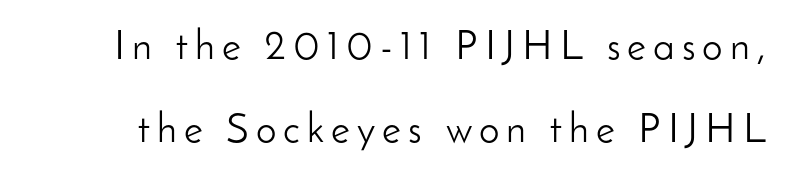
Q: Is the text bold? A: No.
Q: Is the text italic (slanted)? A: No, it is upright.
Q: Is the typeface a serif or a sans-serif typeface? A: Sans-serif.
Q: Is the text underlined? A: No.
Q: Is the spacing between lines tight, normal or loose? A: Loose.
Q: Width (condensed, normal, or wide)? A: Normal.
Q: Stroke contrast? A: Low.
Q: x-height? A: Small.
Q: Monospaced? A: No.
